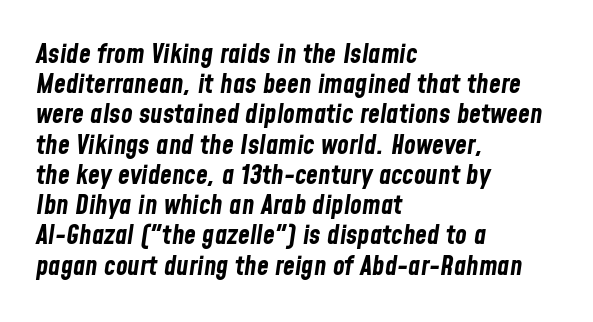
The lines are packed closely together with very little leading. Pretty heavy lettering here — definitely bold. Beneath every word, the page is bare. The passage is arranged the way most books set body copy — flush left. You can tell it's italic because the verticals aren't actually vertical. The rendering keeps characters at their native spacing.
